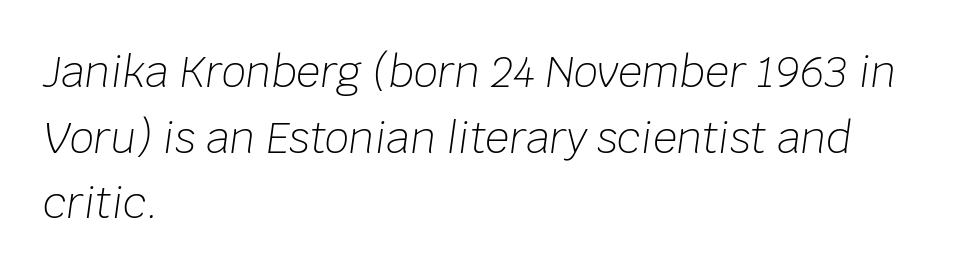
The image shows 42 px light type, italic (leaning right); set left-aligned, normal line spacing (1.56x), normal letter spacing, not underlined; low stroke contrast and a large x-height.
